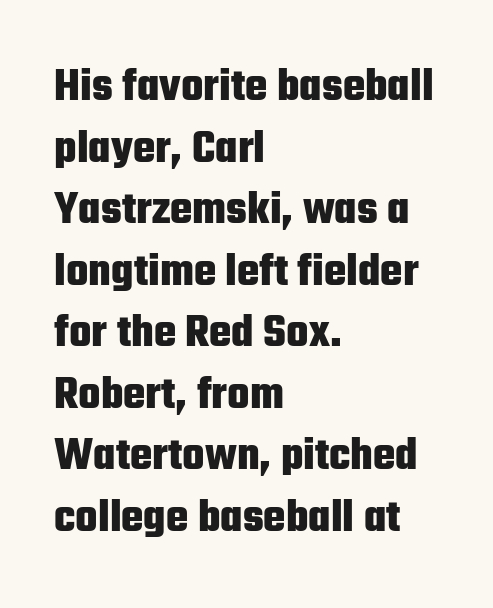
The image shows 47 px heavy, condensed sans-serif type, upright; set left-aligned, normal line spacing (1.31x), normal letter spacing, not underlined; low stroke contrast and a medium x-height.
